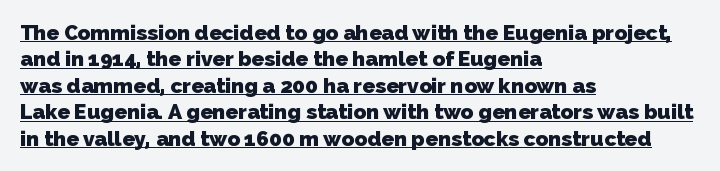
{"bold": "yes", "underline": "yes", "align": "left", "line_spacing": "normal", "line_spacing_ratio": 1.26, "letter_spacing": "normal", "letter_spacing_em": 0.0, "glyph_px": 21}
